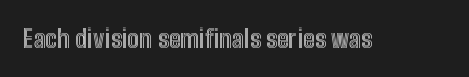
If you drew a line through each stem, it would be perfectly vertical. Characters follow at the spacing the type designer built in. The words here are not underlined.
